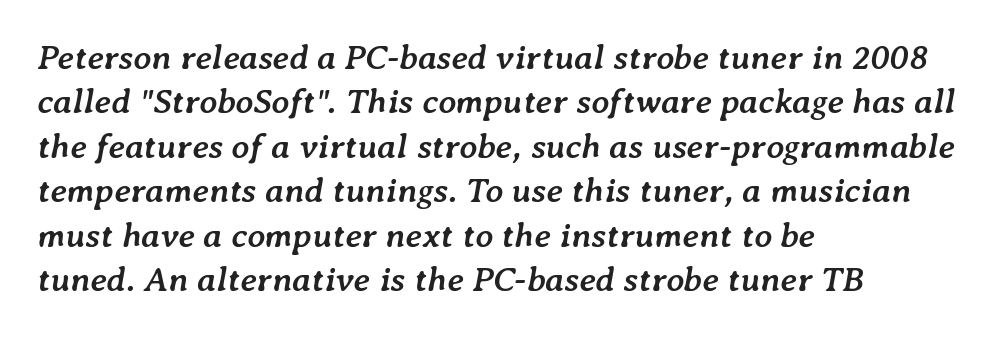
Plain, unruled lines of type. Quick note: interline space is typical. Character widths vary here, with narrow letters taking less room than wide ones. These lines stack with their left ends in a neat column. Spacing between characters is what you'd get straight out of the box. Emphasis-style slanted type is in use.
